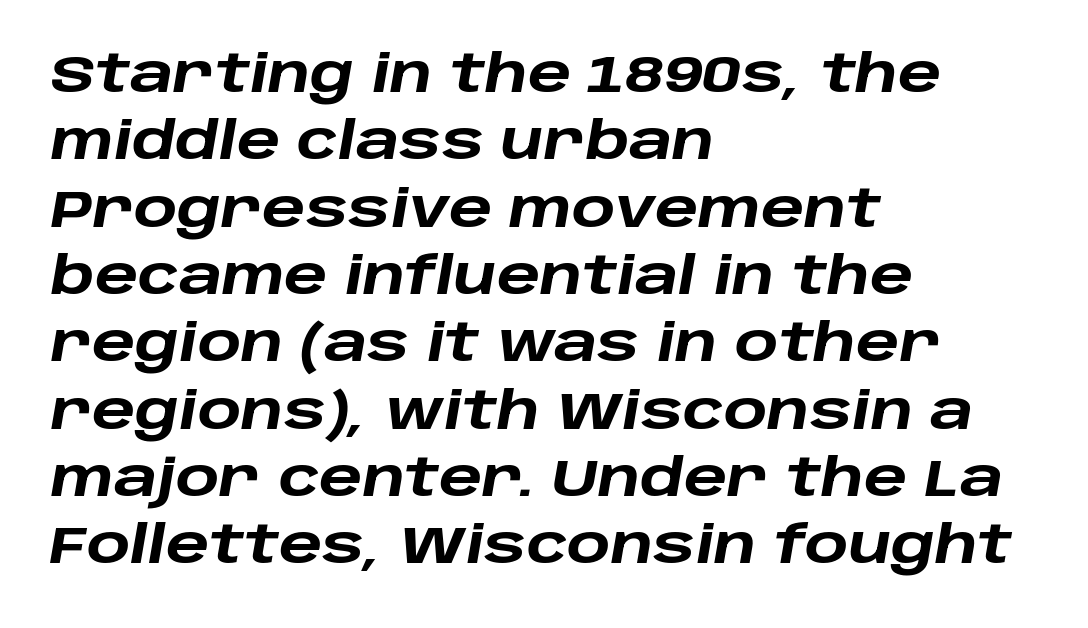
{"italic": "yes", "lean": "right", "slant_degrees": 10, "bold": "yes", "weight": "heavy", "width": "wide", "stroke_contrast": "low", "x_height": "large", "monospaced": "no", "underline": "no", "align": "left", "line_spacing": "normal", "line_spacing_ratio": 1.32, "letter_spacing": "normal", "letter_spacing_em": 0.0, "glyph_px": 51}
